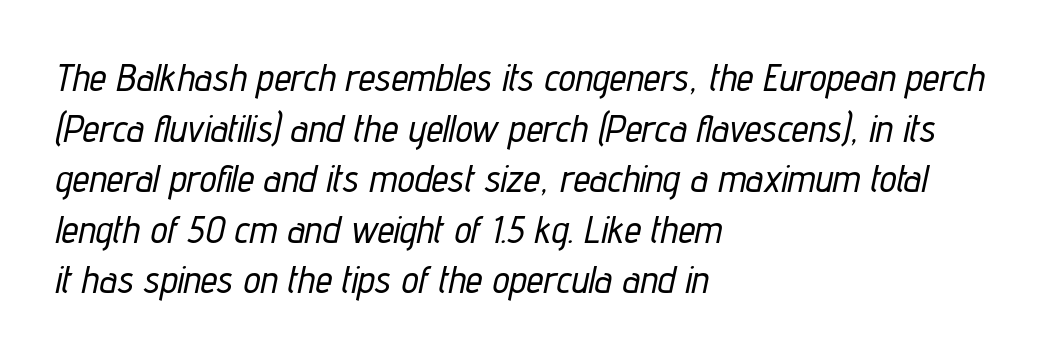
The axis of the letterforms is tilted away from vertical. The passage shown is typed in a proportional face where columns would drift. One glance says typical: line gaps are just what's usual. Descenders are the only things crossing below the line. You could call the tracking neutral — neither tight nor loose. Alignment: flush left.
